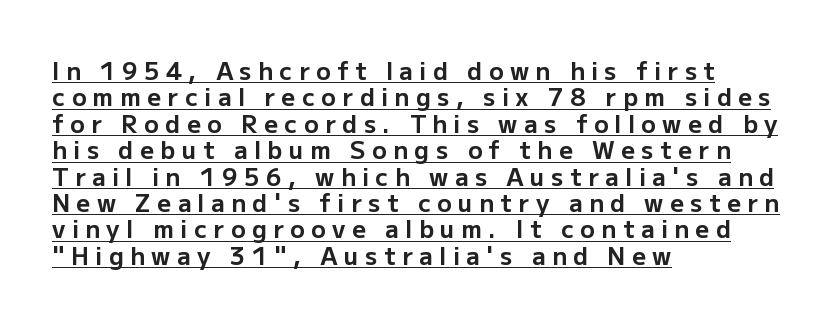
Set as a true bold cut, around the 700 mark. The letterforms stand isolated, each surrounded by extra space. The axis of the letterforms is exactly vertical. Students, observe the line beneath the letters — that is underlining.
